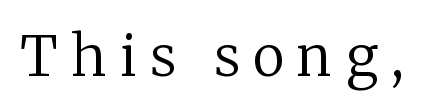
Q: Is the text bold? A: No.
Q: Is the text italic (slanted)? A: No, it is upright.
Q: Is the typeface a serif or a sans-serif typeface? A: Serif.
Q: Is the text underlined? A: No.
Q: Is the spacing between letters normal or unusually wide? A: Unusually wide.
Q: Width (condensed, normal, or wide)? A: Normal.
Q: Stroke contrast? A: Medium.
Q: x-height? A: Medium.
Q: Monospaced? A: No.
